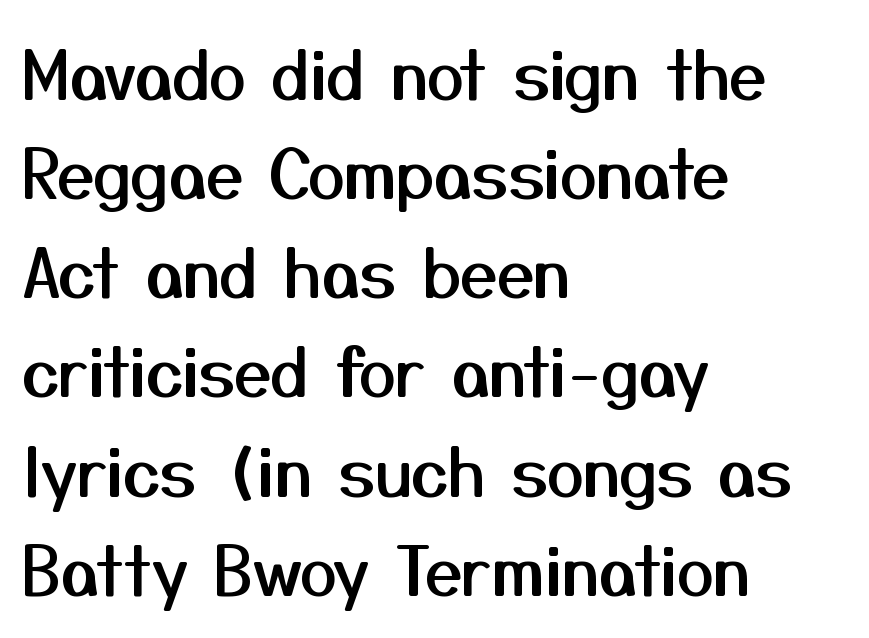
Observe the absence of serifs on each vertical stroke in this sample. Short note: letters normally spaced. Note the varied advance widths — an 'i' is clearly narrower than an 'm'. The axis of the letterforms is exactly vertical. Line spacing here is normal.
